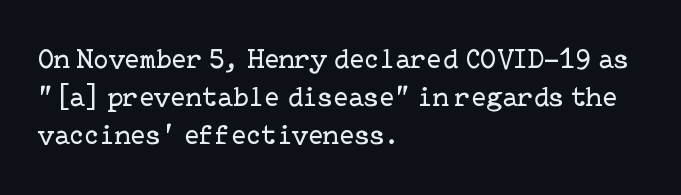
Heaviness? Minimal to ordinary, like unemphasized prose. This sample is left-justified, so line endings fall wherever the words run out. Short note: letters normally spaced. Quick note: not italic, upright. The letters carry serifs — small finishing strokes at the ends of their stems. Interline gaps are of average width in this sample.
